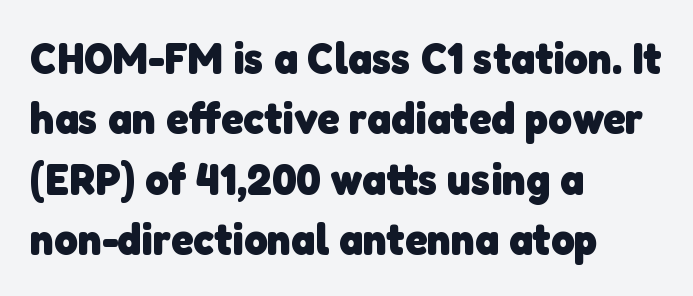
The image shows 45 px heavy sans-serif type; set left-aligned, normal line spacing (1.34x), normal letter spacing, not underlined; low stroke contrast and a medium x-height.
